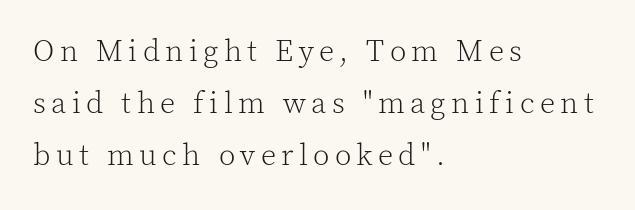
It's the straight-up-and-down kind of type. The paragraph shown leans on its left margin. The gap between lines stays unmarked. Look at the bottom of the vertical strokes: they flare into serifs here.
